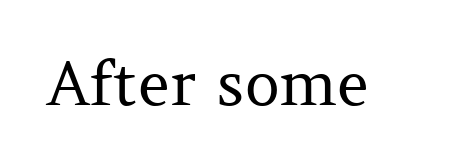
The image shows 61 px regular-weight serif type, upright; set normal letter spacing, not underlined; medium stroke contrast and a medium x-height.
